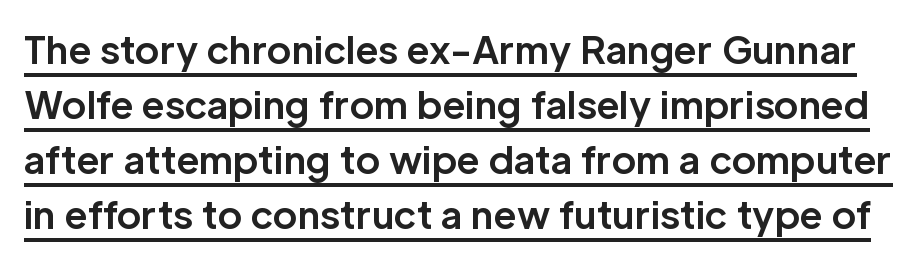
The image shows 37 px bold sans-serif type, upright; set normal line spacing (1.49x), normal letter spacing, underlined; low stroke contrast and a medium x-height.
